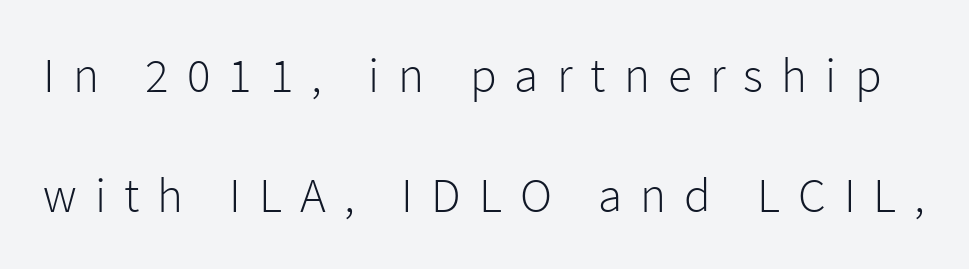
Q: Is the text bold? A: No.
Q: Is the text italic (slanted)? A: No, it is upright.
Q: Is the typeface a serif or a sans-serif typeface? A: Sans-serif.
Q: Is the text underlined? A: No.
Q: Is the spacing between letters normal or unusually wide? A: Unusually wide.
Q: Is the spacing between lines tight, normal or loose? A: Loose.
Q: Width (condensed, normal, or wide)? A: Normal.
Q: Stroke contrast? A: Low.
Q: x-height? A: Medium.
Q: Monospaced? A: No.
